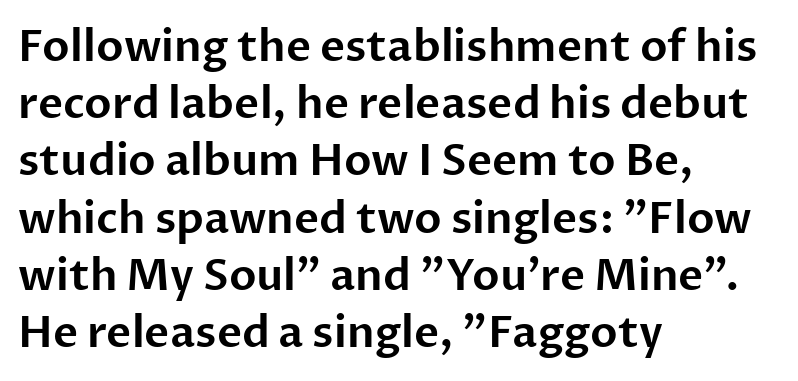
Q: Is the text italic (slanted)? A: No, it is upright.
Q: Is the typeface a serif or a sans-serif typeface? A: Sans-serif.
Q: Is the text underlined? A: No.
Q: How is the paragraph aligned? A: Left-aligned.
Q: Is the spacing between letters normal or unusually wide? A: Normal.
Q: Is the spacing between lines tight, normal or loose? A: Normal.
Q: Width (condensed, normal, or wide)? A: Normal.
Q: Stroke contrast? A: Low.
Q: x-height? A: Medium.
Q: Monospaced? A: No.
